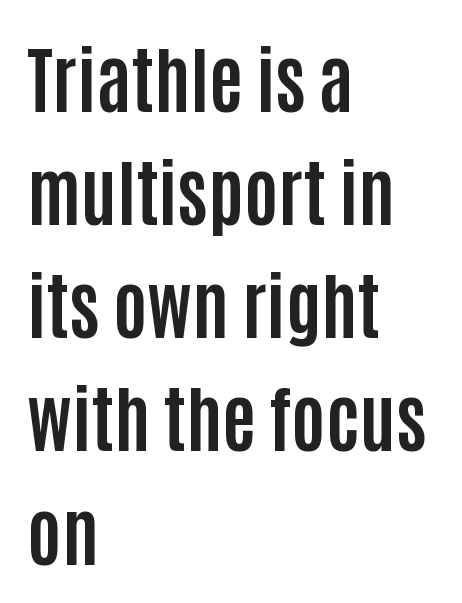
The image shows 73 px bold, condensed sans-serif type, upright; set left-aligned, normal line spacing (1.55x), normal letter spacing, not underlined; low stroke contrast and a large x-height.
